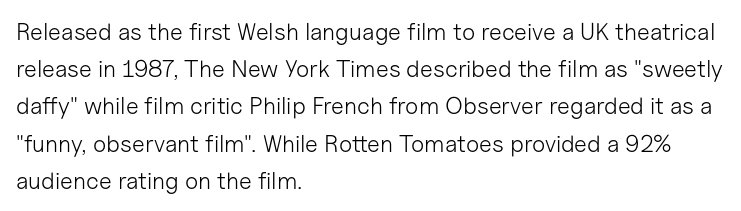
The image shows 24 px text type, upright; set left-aligned, normal line spacing (1.55x), normal letter spacing, not underlined.
